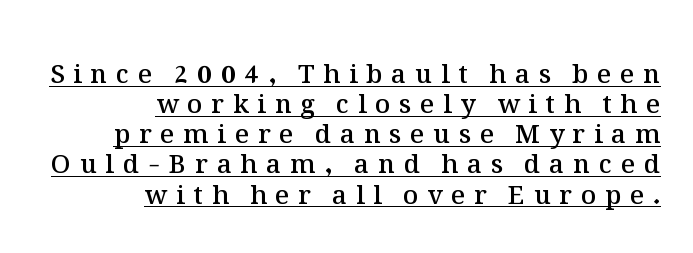
The image shows 26 px text type, upright; set right-aligned, line spacing 1.16x, unusually wide letter spacing (+0.34 em), underlined.
